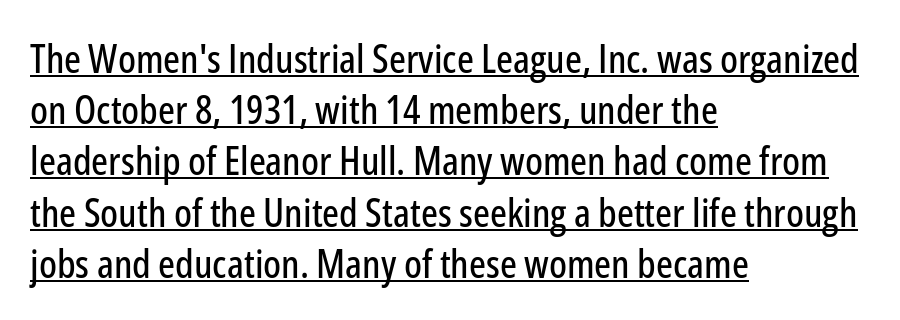
{"serif": "no", "italic": "no", "width": "condensed", "stroke_contrast": "low", "x_height": "medium", "monospaced": "no", "underline": "yes", "align": "left", "line_spacing": "normal", "line_spacing_ratio": 1.28, "letter_spacing": "normal", "letter_spacing_em": 0.0, "glyph_px": 40}
